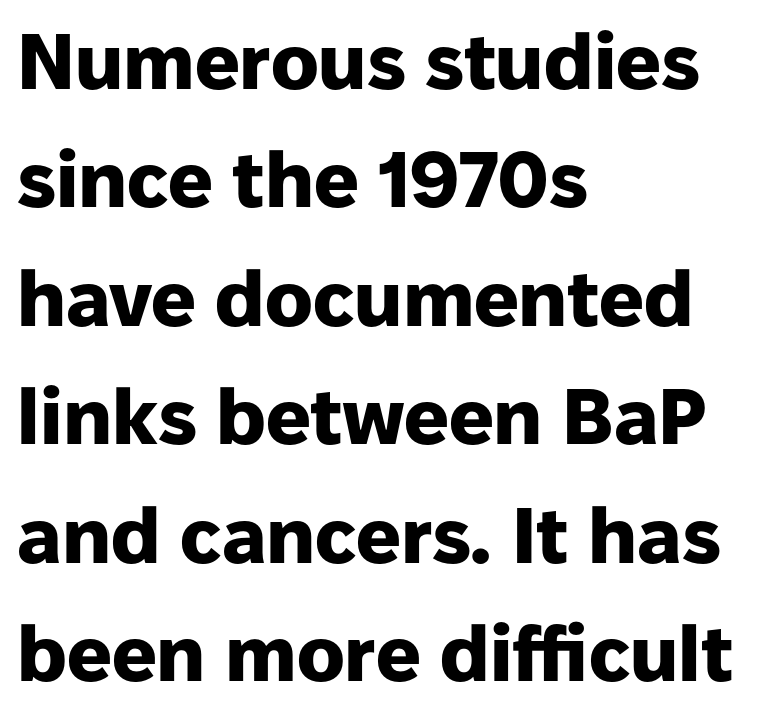
Q: Is the text bold? A: Yes.
Q: Is the text italic (slanted)? A: No, it is upright.
Q: Is the typeface a serif or a sans-serif typeface? A: Sans-serif.
Q: Is the text underlined? A: No.
Q: How is the paragraph aligned? A: Left-aligned.
Q: Is the spacing between letters normal or unusually wide? A: Normal.
Q: Is the spacing between lines tight, normal or loose? A: Normal.
Q: Width (condensed, normal, or wide)? A: Normal.
Q: Stroke contrast? A: Low.
Q: x-height? A: Medium.
Q: Monospaced? A: No.
